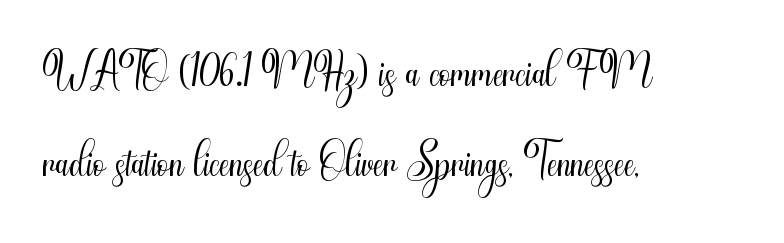
The image shows 65 px light, condensed sans-serif type; set left-aligned, normal line spacing (1.39x), normal letter spacing, not underlined; medium stroke contrast and a small x-height.
